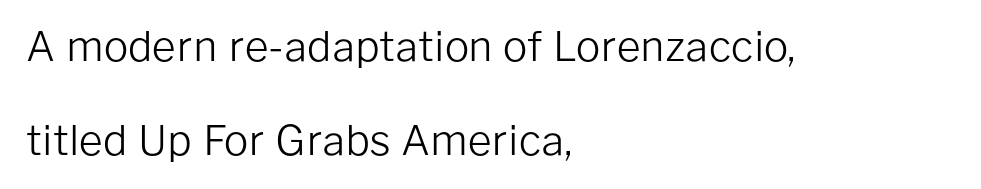
The image shows 41 px light sans-serif type, upright; set left-aligned, loose line spacing (2.3x), normal letter spacing, not underlined; low stroke contrast and a medium x-height.
